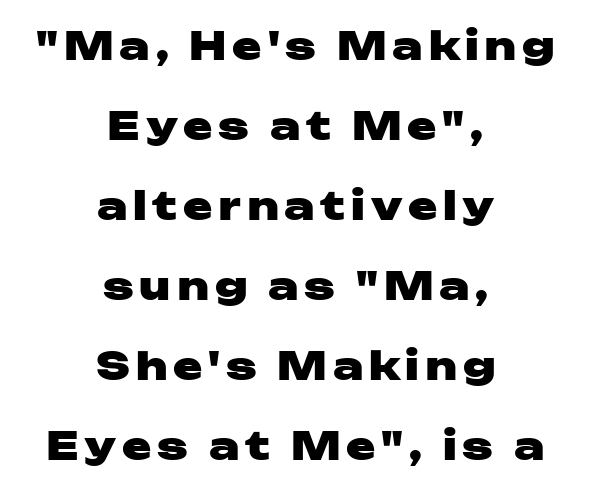
{"serif": "no", "italic": "no", "bold": "yes", "weight": "heavy", "width": "wide", "stroke_contrast": "low", "x_height": "medium", "monospaced": "no", "underline": "no", "align": "center", "line_spacing": "loose", "line_spacing_ratio": 2.05, "glyph_px": 39}
